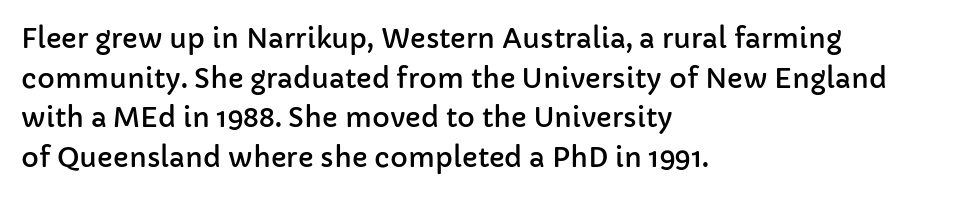
{"italic": "no", "underline": "no", "align": "left", "line_spacing": "normal", "line_spacing_ratio": 1.47, "letter_spacing": "normal", "letter_spacing_em": 0.0, "glyph_px": 27}
